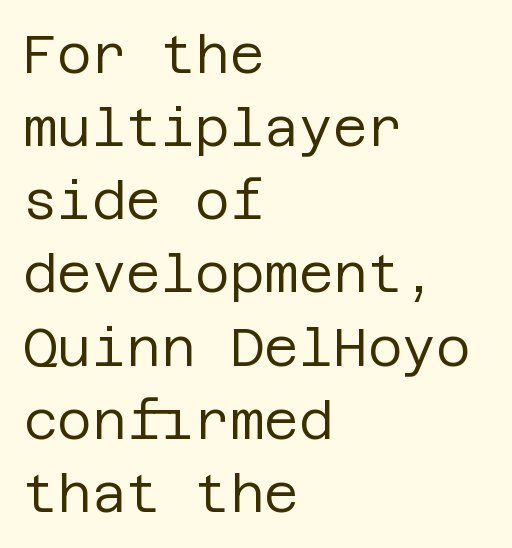
The image shows 53 px regular-weight sans-serif type, upright; set left-aligned, normal line spacing (1.38x), normal letter spacing, not underlined; low stroke contrast and a large x-height.
